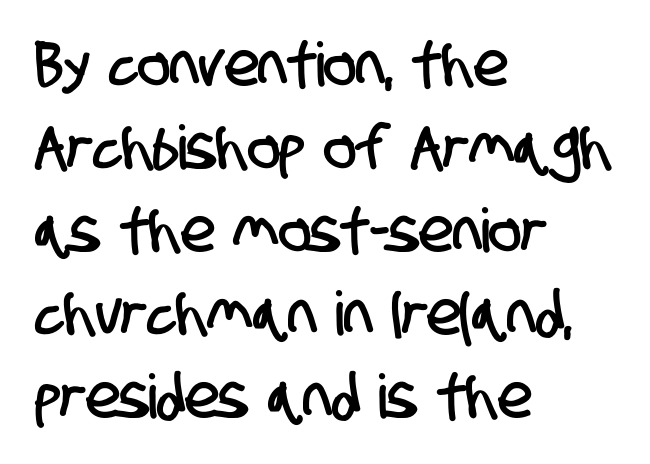
The image shows 61 px condensed sans-serif type; set left-aligned, normal line spacing (1.36x), normal letter spacing, not underlined; low stroke contrast and a large x-height.
